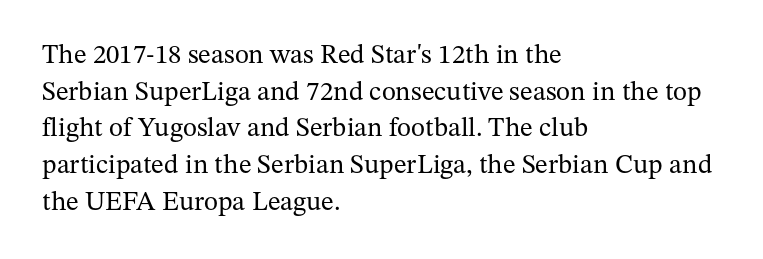
The image shows 27 px text type, upright; set left-aligned, normal line spacing (1.36x), normal letter spacing, not underlined.
